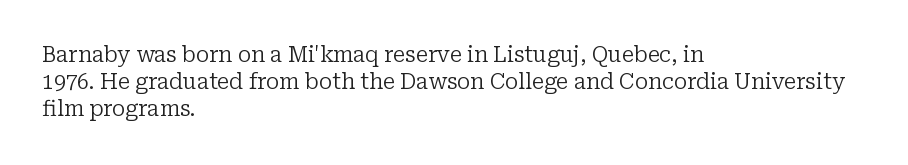
{"italic": "no", "bold": "no", "underline": "no", "align": "left", "line_spacing": "normal", "line_spacing_ratio": 1.29, "letter_spacing": "normal", "letter_spacing_em": 0.0, "glyph_px": 21}
